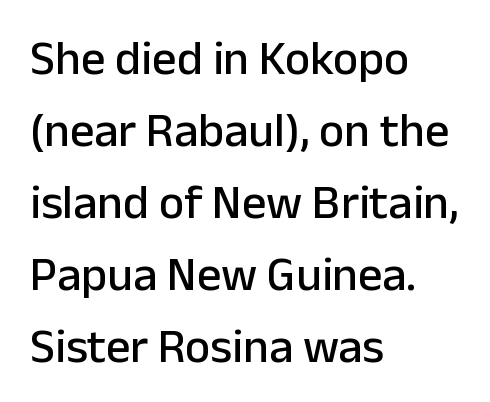
Q: Is the text italic (slanted)? A: No, it is upright.
Q: Is the typeface a serif or a sans-serif typeface? A: Sans-serif.
Q: Is the text underlined? A: No.
Q: How is the paragraph aligned? A: Left-aligned.
Q: Is the spacing between letters normal or unusually wide? A: Normal.
Q: Is the spacing between lines tight, normal or loose? A: Normal.
Q: Width (condensed, normal, or wide)? A: Normal.
Q: Stroke contrast? A: Low.
Q: x-height? A: Medium.
Q: Monospaced? A: No.
